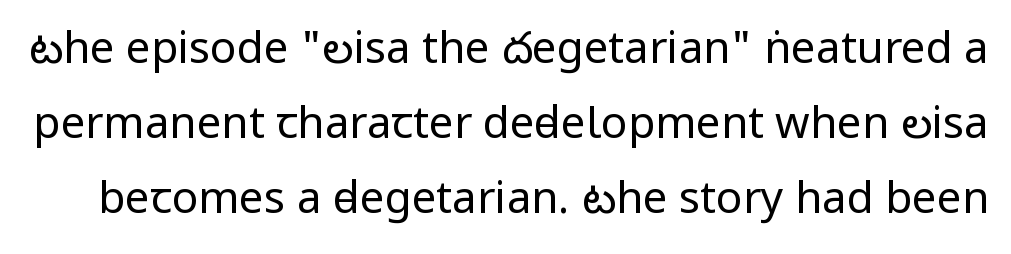
The image shows 44 px regular-weight, condensed sans-serif type, upright; set line spacing 1.71x, normal letter spacing, not underlined; low stroke contrast.
